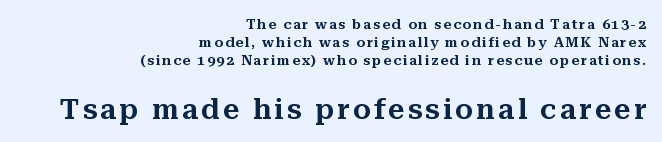
These lines are rendered in a variable-pitch font. Plain, unruled lines of type. Every row of glyphs terminates at an identical x-position on the right. Two sizes are in play, and the larger belongs to the second block. Vertical strokes here are truly vertical. The face used here is seriffed, in the tradition of book romans.
